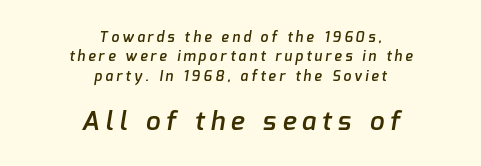
Q: Is the text bold? A: Semi-bold.
Q: Is the text underlined? A: No.
Q: How is the paragraph aligned? A: Centered.
Q: Is the spacing between letters normal or unusually wide? A: Unusually wide.
Q: Is the spacing between lines tight, normal or loose? A: Normal.
Q: Which block of text is set in a larger size, the first (top) or the second (bottom)? A: The second (bottom) one.
